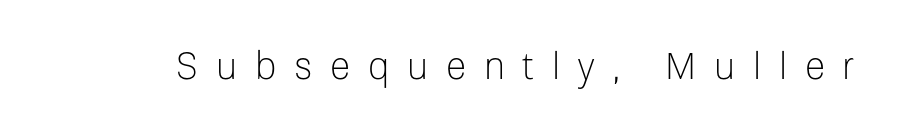
The image shows 37 px light sans-serif type, upright; set unusually wide letter spacing (+0.48 em), not underlined; low stroke contrast and a medium x-height.
